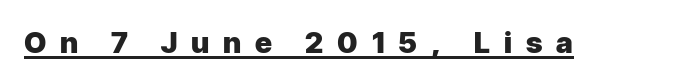
Regarding serifs, this sample does without them. Notice how the stems are strictly vertical — no italics here. A baseline rule has been typeset under these characters. A typesetter would call this heavily tracked-out type. Each letter keeps its own natural width here, so spacing adapts to shape.
